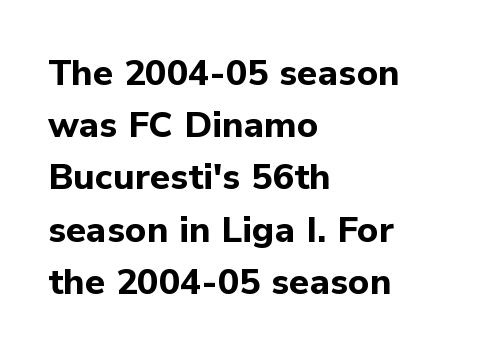
Does the weight exceed regular? Yes, all the way to bold. You could not count columns in this text — the font is proportionally spaced. A roman cut, with each character standing at attention. In terms of letterform style, serifs are entirely absent. A classic flush-left, rag-right setting is used for this passage. Underlining? Definitely not there.
